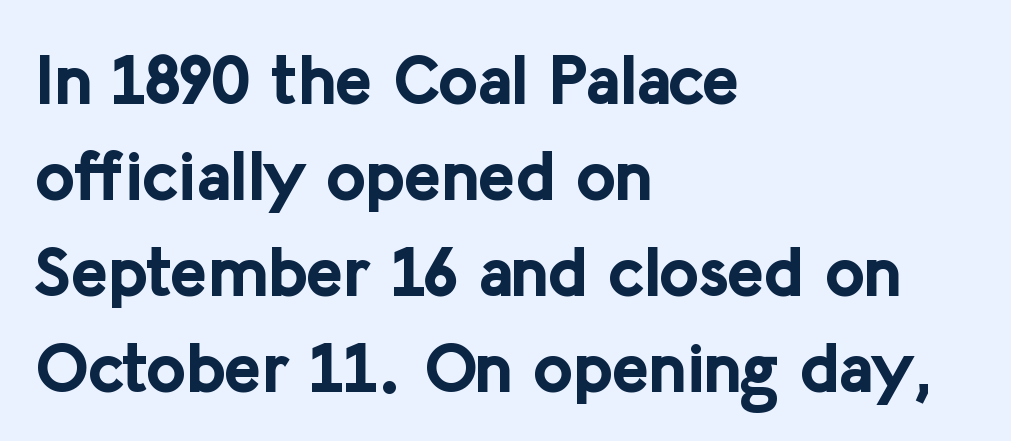
Q: Is the text bold? A: Yes.
Q: Is the text italic (slanted)? A: No, it is upright.
Q: Is the typeface a serif or a sans-serif typeface? A: Sans-serif.
Q: Is the text underlined? A: No.
Q: How is the paragraph aligned? A: Left-aligned.
Q: Is the spacing between letters normal or unusually wide? A: Normal.
Q: Is the spacing between lines tight, normal or loose? A: Normal.
Q: Width (condensed, normal, or wide)? A: Normal.
Q: Stroke contrast? A: Low.
Q: x-height? A: Medium.
Q: Monospaced? A: No.
